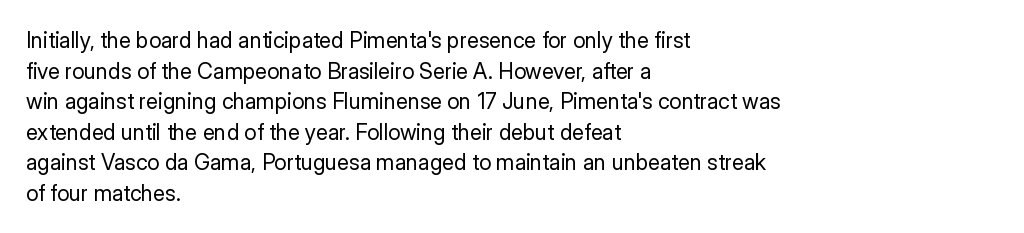
Here the glyphs are tracked normally, forming tight word shapes. This sample keeps an unexceptional amount of space between lines. Every character sits straight up, as roman type does. Each stroke keeps to a modest, everyday thickness or less. This rendering uses left alignment, leaving the right contour irregular. Descenders are the only things crossing below the line.
